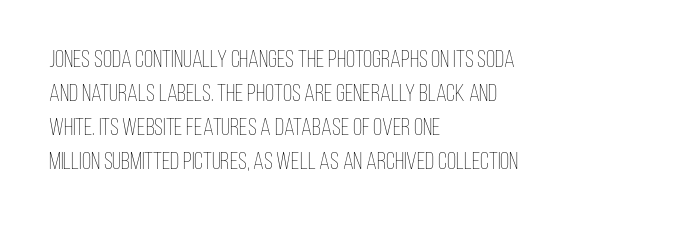
Q: Is the text bold? A: No.
Q: Is the text italic (slanted)? A: No, it is upright.
Q: Is the text underlined? A: No.
Q: How is the paragraph aligned? A: Left-aligned.
Q: Is the spacing between letters normal or unusually wide? A: Normal.
Q: Is the spacing between lines tight, normal or loose? A: Normal.
